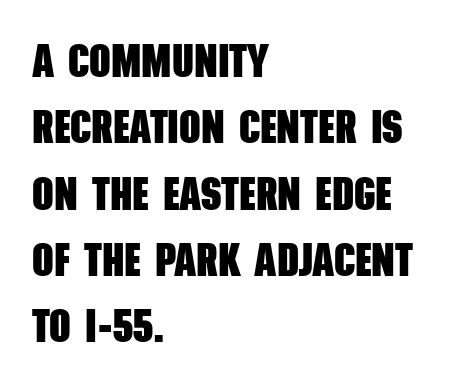
{"serif": "no", "bold": "yes", "weight": "heavy", "width": "condensed", "stroke_contrast": "low", "x_height": "large", "monospaced": "no", "underline": "no", "align": "left", "line_spacing": "normal", "line_spacing_ratio": 1.41, "letter_spacing": "normal", "letter_spacing_em": 0.0, "glyph_px": 47}
